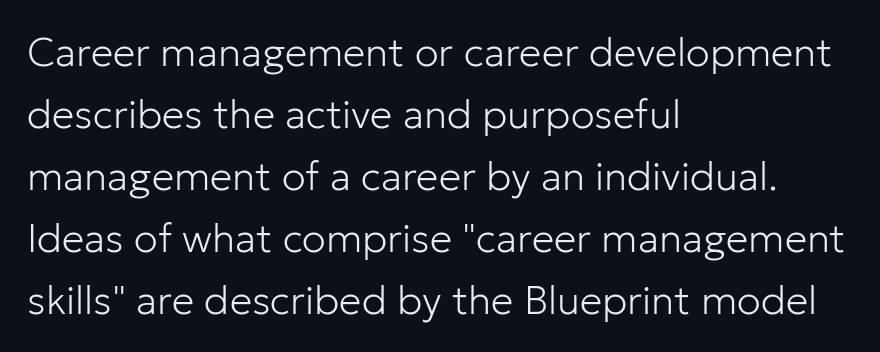
{"serif": "no", "italic": "no", "bold": "no", "weight": "light", "width": "normal", "stroke_contrast": "low", "x_height": "medium", "monospaced": "no", "underline": "no", "align": "left", "line_spacing": "normal", "line_spacing_ratio": 1.55, "letter_spacing": "normal", "letter_spacing_em": 0.0, "glyph_px": 40}
